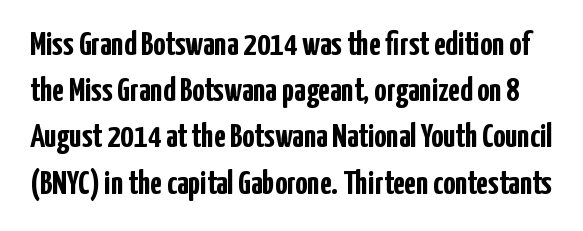
Q: Is the text bold? A: Yes.
Q: Is the text italic (slanted)? A: No, it is upright.
Q: Is the typeface a serif or a sans-serif typeface? A: Sans-serif.
Q: Is the text underlined? A: No.
Q: Is the spacing between letters normal or unusually wide? A: Normal.
Q: Is the spacing between lines tight, normal or loose? A: Normal.
Q: Width (condensed, normal, or wide)? A: Condensed.
Q: Stroke contrast? A: Low.
Q: x-height? A: Medium.
Q: Monospaced? A: No.
